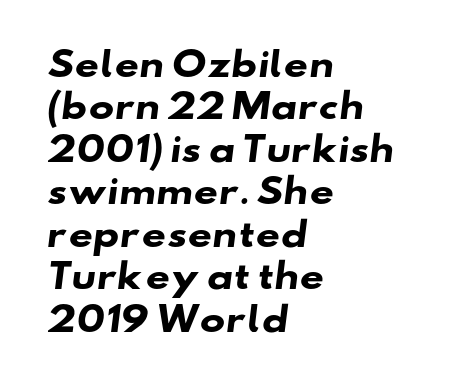
Unlike a traditional serif, this face leaves its strokes unadorned. In terms of leading, this rendering sits right in the middle. The gap between lines stays unmarked. Look at the stroke-to-counter ratio: heavy, a bold. The passage shown is typed in a proportional face where columns would drift. Observe the ordinary spacing: letters are neighbours, not strangers.
